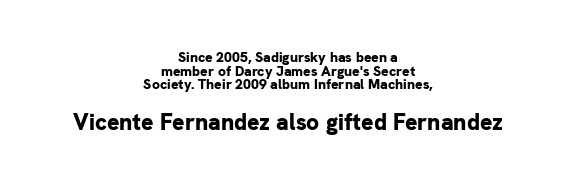
{"italic": "no", "bold": "yes", "underline": "no", "align": "center", "line_spacing": "tight", "line_spacing_ratio": 0.97, "letter_spacing": "normal", "letter_spacing_em": 0.0, "larger_block": "second", "size_ratio": 1.64, "glyph_px": 23}
